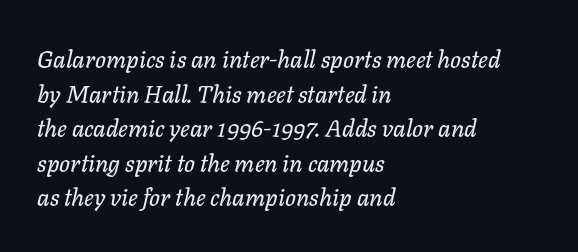
{"italic": "yes", "lean": "right", "slant_degrees": 11, "underline": "no", "align": "left", "line_spacing": "normal", "line_spacing_ratio": 1.44, "letter_spacing": "normal", "letter_spacing_em": 0.0, "glyph_px": 24}
